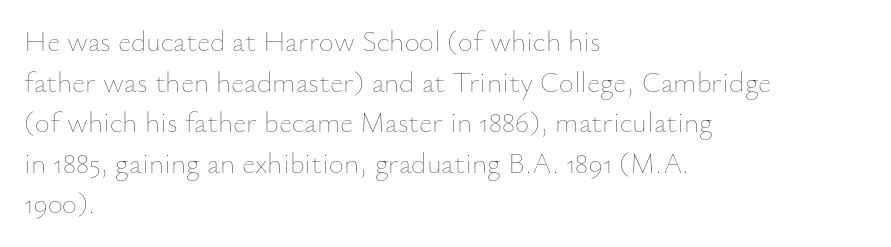
Q: Is the text bold? A: No.
Q: Is the text italic (slanted)? A: No, it is upright.
Q: Is the text underlined? A: No.
Q: How is the paragraph aligned? A: Left-aligned.
Q: Is the spacing between letters normal or unusually wide? A: Normal.
Q: Is the spacing between lines tight, normal or loose? A: Normal.
Q: Width (condensed, normal, or wide)? A: Normal.
Q: Stroke contrast? A: Low.
Q: x-height? A: Small.
Q: Monospaced? A: No.
